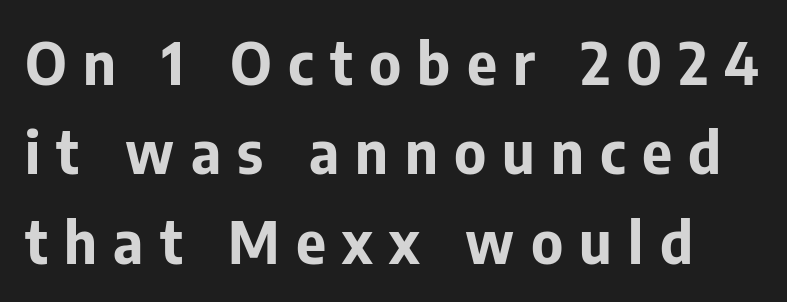
The image shows 58 px bold sans-serif type, upright; set normal line spacing (1.54x), unusually wide letter spacing (+0.28 em), not underlined; low stroke contrast and a medium x-height.
